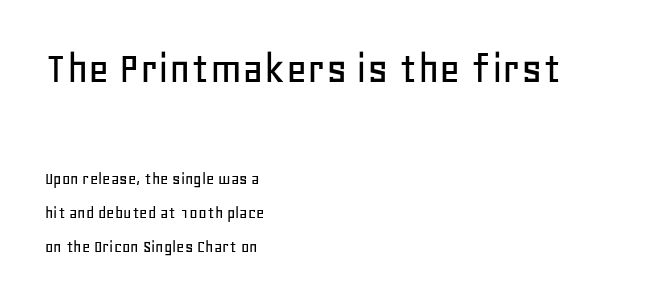
The image shows 46 px sans-serif type, upright; set left-aligned, line spacing 1.89x, normal letter spacing, not underlined; the first (top) block is 2.56x larger; low stroke contrast and a large x-height.
